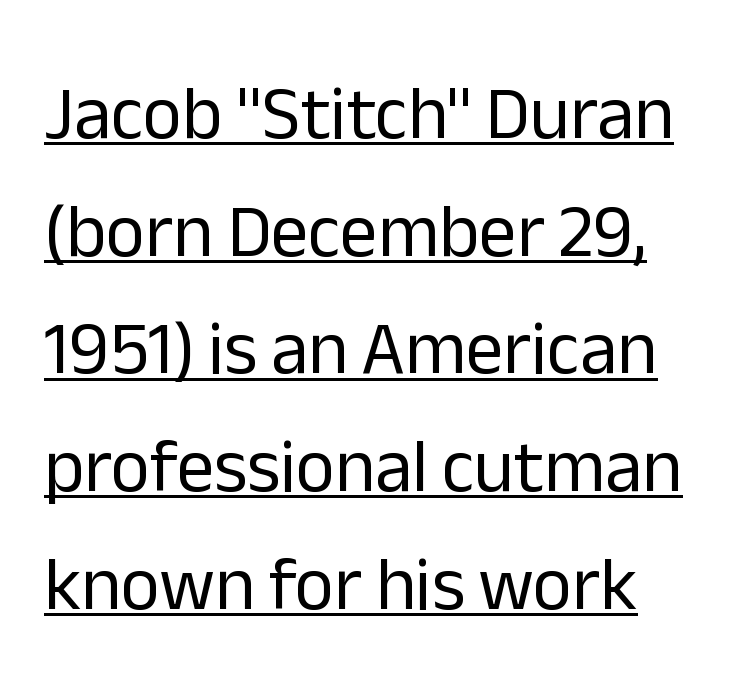
The image shows 75 px regular-weight sans-serif type, upright; set normal line spacing (1.57x), normal letter spacing, underlined; low stroke contrast and a medium x-height.
